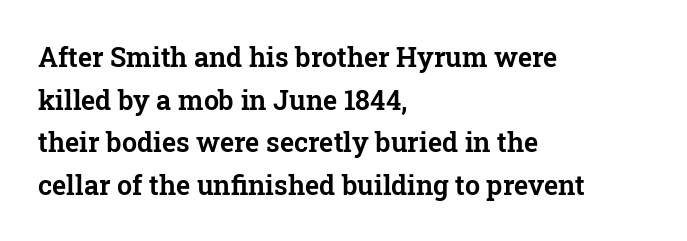
The words here are not underlined. Upright lettering throughout. This rendering leaves character spacing at its baseline value. These lines stack with their left ends in a neat column. Vertical spacing — default.
